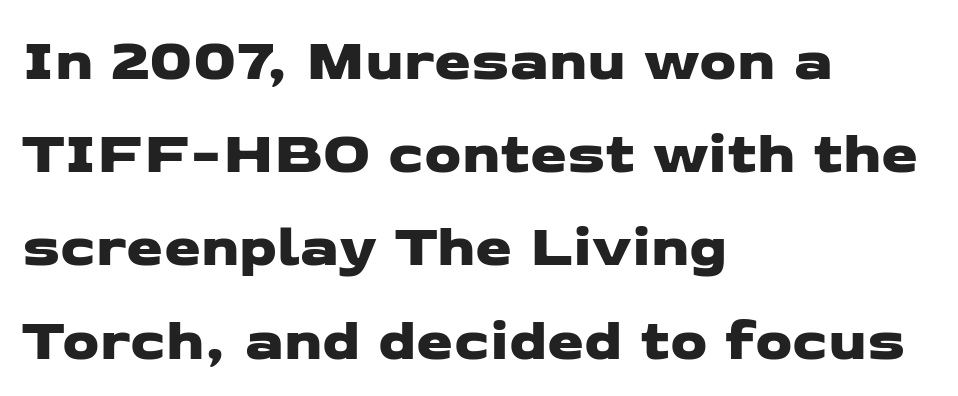
I'd call this a sans setting — the letters go barefoot. Leading matches the norm, producing a regular column. Characters follow at the spacing the type designer built in. The passage shown is typed in a proportional face where columns would drift. Rule under the text: the space is simply empty. This sample is left-justified, so line endings fall wherever the words run out.
